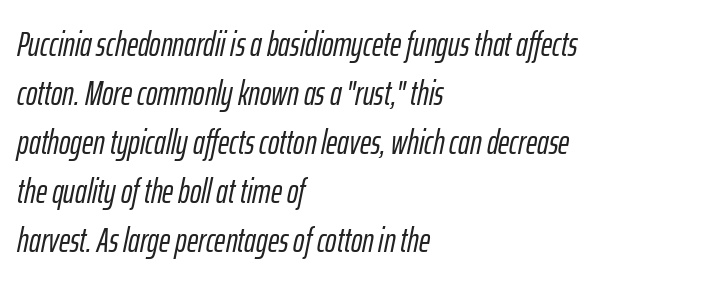
{"italic": "yes", "lean": "right", "slant_degrees": 12, "width": "condensed", "stroke_contrast": "low", "x_height": "medium", "monospaced": "no", "underline": "no", "align": "left", "line_spacing": "normal", "line_spacing_ratio": 1.44, "letter_spacing": "normal", "letter_spacing_em": 0.0, "glyph_px": 34}
